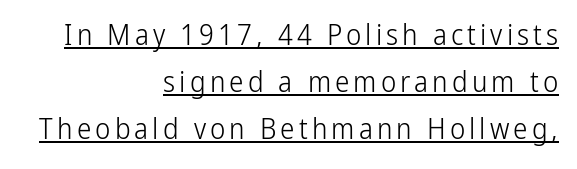
Students, observe the line beneath the letters — that is underlining. Every row of glyphs terminates at an identical x-position on the right. You can tell from the bare stems that sans-serif type was used. The cut favours lightness, reaching ordinary text weight at its darkest. When letters stand straight like this, we call the style roman or upright. A normal amount of white space separates one row of letters from the next.
